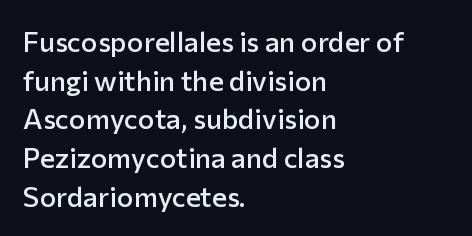
Varying glyph widths throughout — classic text-font behaviour. These lines are set flush left with a ragged right edge. The baseline area is clear. Semibold letterforms, between regular and bold. Notice how the stems are strictly vertical — no italics here. No feet cap the strokes, marking this as sans-serif type.
